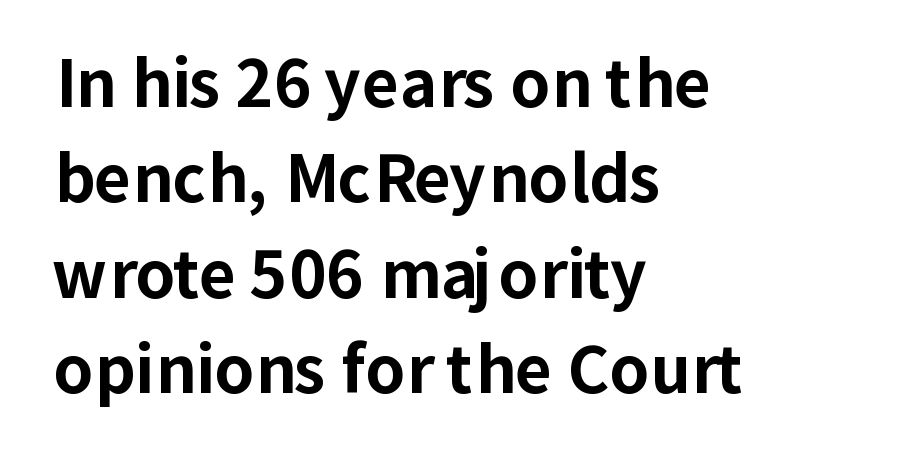
The image shows 64 px bold sans-serif type, upright; set left-aligned, normal line spacing (1.49x), normal letter spacing, not underlined; low stroke contrast and a medium x-height.
